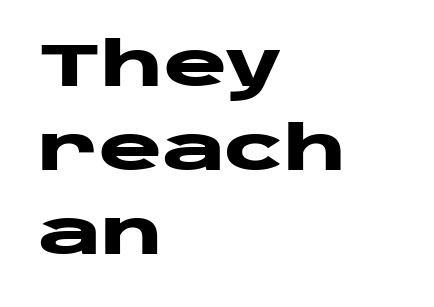
Varying glyph widths throughout — classic text-font behaviour. Chunky letters — that's bold for sure. The rendering keeps characters at their native spacing. Evenly set lines give the paragraph a standard silhouette. Notice how the passage keeps a crisp vertical edge on the left only. The lettering stays uniformly vertical, giving the passage a roman look.
